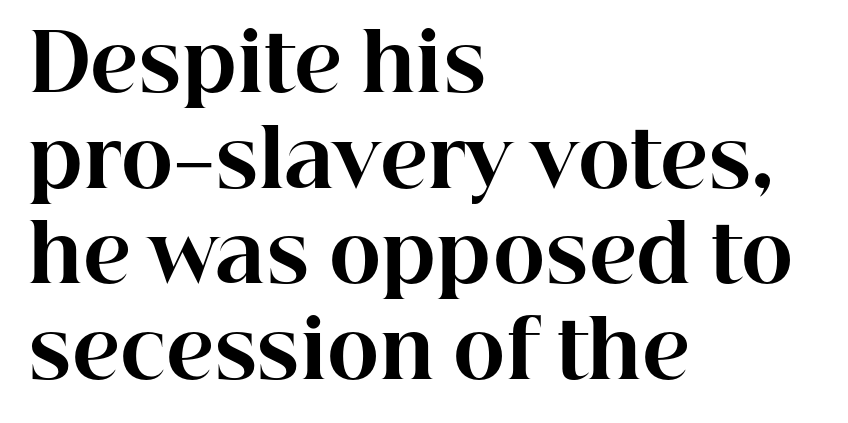
Pretty heavy lettering here — definitely bold. Underline: absent. The axis of the letterforms is exactly vertical. Is the letter spacing exaggerated? No — it looks like the ordinary default. The typesetter chose a ragged-right arrangement here. Does the type have serifs? Yes, each stem ends in a small foot.
